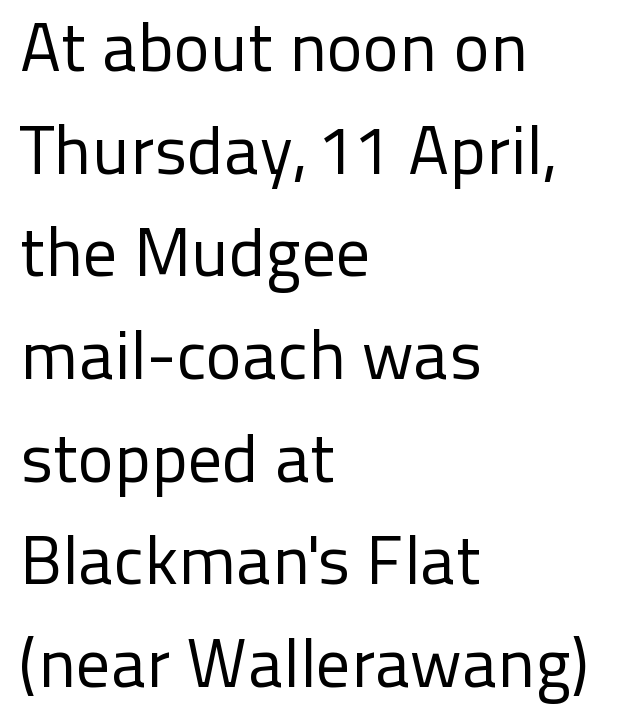
Q: Is the text bold? A: No.
Q: Is the text italic (slanted)? A: No, it is upright.
Q: Is the typeface a serif or a sans-serif typeface? A: Sans-serif.
Q: Is the text underlined? A: No.
Q: How is the paragraph aligned? A: Left-aligned.
Q: Is the spacing between letters normal or unusually wide? A: Normal.
Q: Is the spacing between lines tight, normal or loose? A: Normal.
Q: Width (condensed, normal, or wide)? A: Normal.
Q: Stroke contrast? A: Low.
Q: x-height? A: Medium.
Q: Monospaced? A: No.
